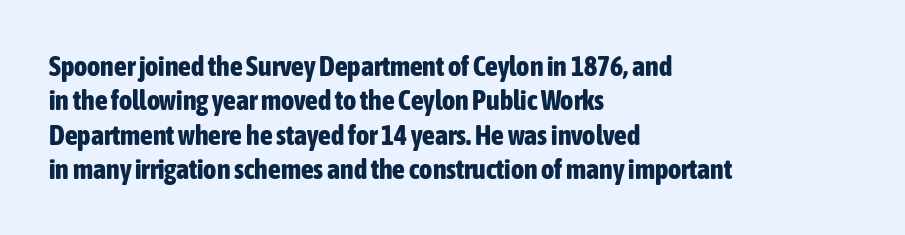
The image shows 28 px bold, condensed sans-serif type, upright; set left-aligned, line spacing 1.23x, normal letter spacing, not underlined; low stroke contrast and a medium x-height.
